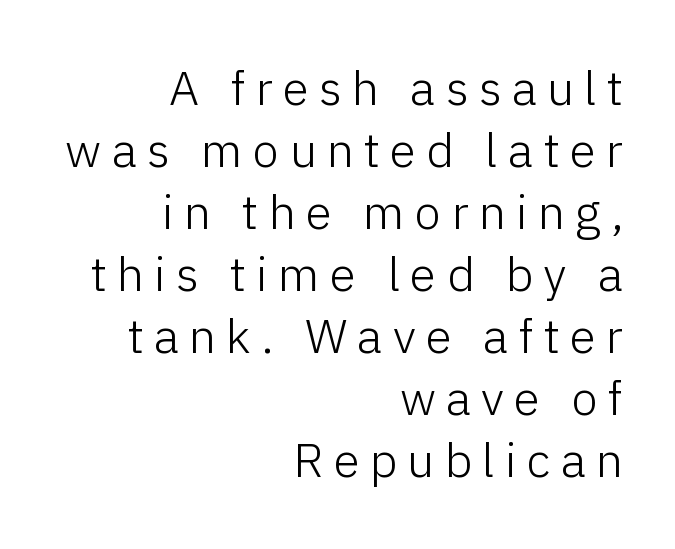
A quiet, ordinary-to-light weight characterises the typeface. Classification — sans serif. You could only call the tracking loose — the letters float apart. Has an underline been added? It has not.
